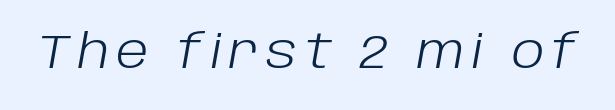
Weight: regular or lighter. In terms of posture, this sample is oblique. The passage shown is typed in a proportional face where columns would drift. Rule under the text: the space is simply empty.
